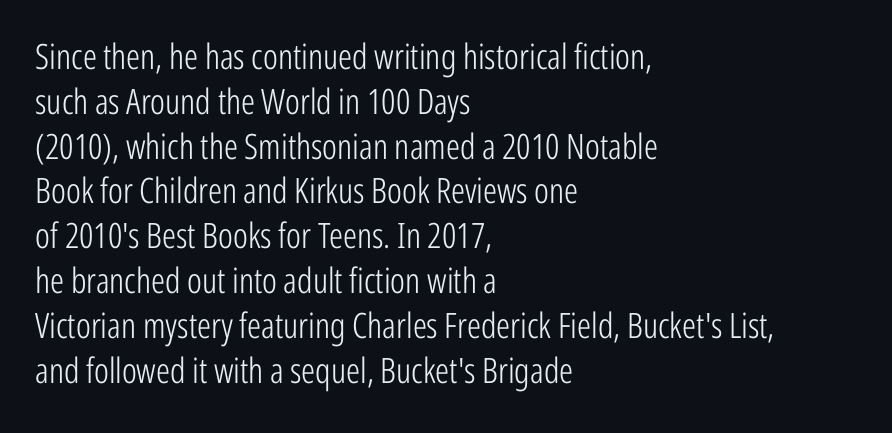
Unmarked baselines from the first word to the last. Short and long lines alike share a common starting point at left. These lines are rendered in a variable-pitch font. The leading is moderate, giving the passage an even texture. This rendering employs a face without finishing strokes, i.e., a sans-serif.
